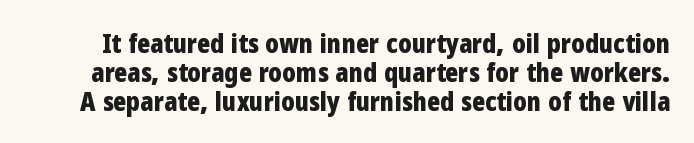
Q: Is the text bold? A: Yes.
Q: Is the text italic (slanted)? A: No, it is upright.
Q: Is the text underlined? A: No.
Q: Is the spacing between letters normal or unusually wide? A: Normal.
Q: Is the spacing between lines tight, normal or loose? A: Tight.
